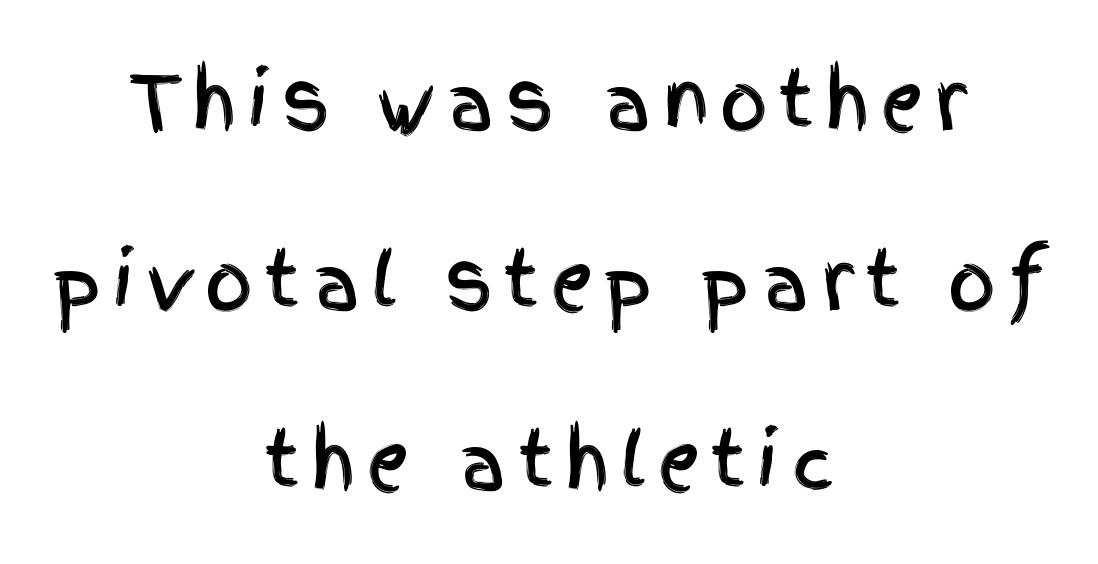
{"serif": "no", "italic": "no", "width": "condensed", "x_height": "large", "monospaced": "no", "underline": "no", "align": "center", "line_spacing": "loose", "line_spacing_ratio": 2.4, "glyph_px": 75}
